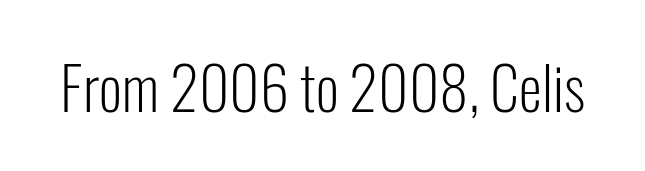
Is this a sans? Yes — the strokes have no serifs. The letters advance in unequal steps, a hallmark of proportional type. Type without underlining. Stroke thickness stays within the range of a standard reading face or lighter.
